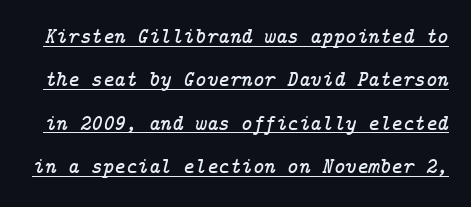
{"italic": "yes", "lean": "right", "slant_degrees": 14, "underline": "yes", "line_spacing": "loose", "line_spacing_ratio": 1.97, "letter_spacing": "normal", "letter_spacing_em": 0.0, "glyph_px": 22}
